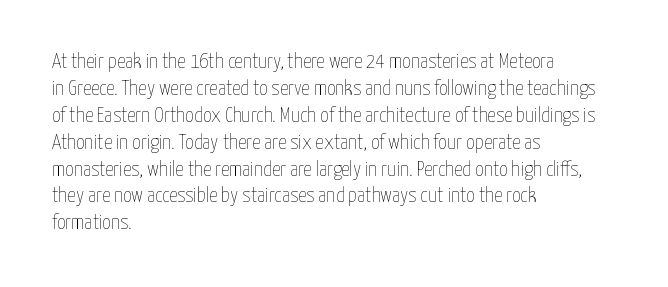
{"italic": "no", "bold": "no", "underline": "no", "align": "left", "line_spacing": "normal", "line_spacing_ratio": 1.28, "letter_spacing": "normal", "letter_spacing_em": 0.0, "glyph_px": 21}
